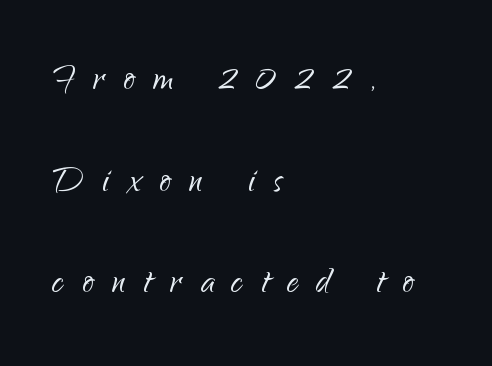
The image shows 46 px light sans-serif type; set left-aligned, loose line spacing (2.21x), unusually wide letter spacing (+0.4 em), not underlined; low stroke contrast and a small x-height.
